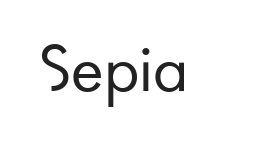
The image shows 69 px regular-weight sans-serif type, upright; set normal letter spacing, not underlined; low stroke contrast and a small x-height.
